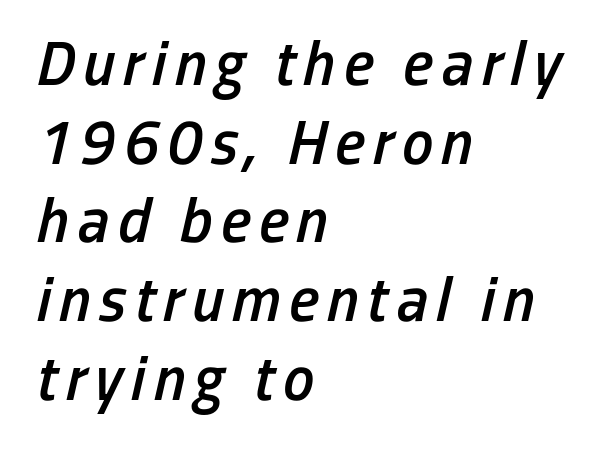
Q: Is the text bold? A: Semi-bold.
Q: Is the text italic (slanted)? A: Yes, it leans right by about 13 degrees.
Q: Is the text underlined? A: No.
Q: How is the paragraph aligned? A: Left-aligned.
Q: Is the spacing between lines tight, normal or loose? A: Normal.
Q: Width (condensed, normal, or wide)? A: Condensed.
Q: Stroke contrast? A: Low.
Q: x-height? A: Medium.
Q: Monospaced? A: No.
